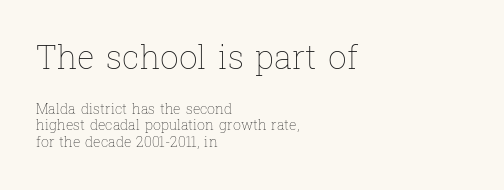
Q: Is the text bold? A: No.
Q: Is the text italic (slanted)? A: No, it is upright.
Q: Is the text underlined? A: No.
Q: How is the paragraph aligned? A: Left-aligned.
Q: Is the spacing between letters normal or unusually wide? A: Normal.
Q: Is the spacing between lines tight, normal or loose? A: Tight.
Q: Which block of text is set in a larger size, the first (top) or the second (bottom)? A: The first (top) one.
Q: Width (condensed, normal, or wide)? A: Normal.
Q: Stroke contrast? A: Low.
Q: x-height? A: Medium.
Q: Monospaced? A: No.
